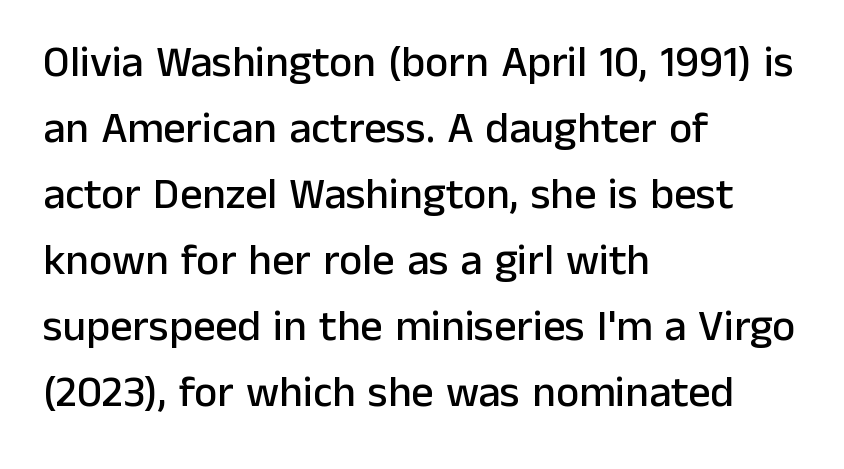
The image shows 44 px sans-serif type, upright; set left-aligned, normal line spacing (1.5x), normal letter spacing, not underlined; low stroke contrast and a medium x-height.
